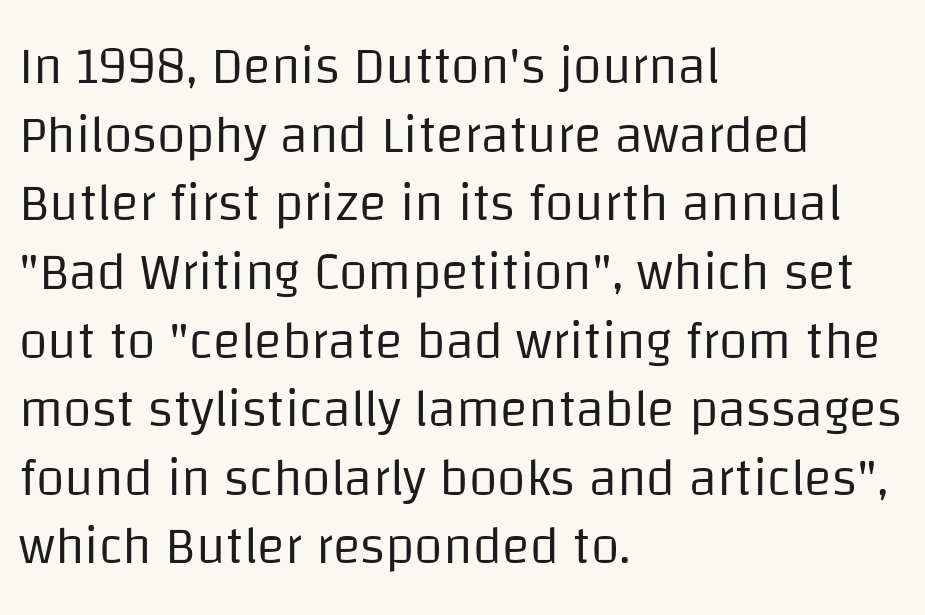
The image shows 52 px regular-weight sans-serif type, upright; set left-aligned, normal line spacing (1.32x), normal letter spacing, not underlined; low stroke contrast and a large x-height.
